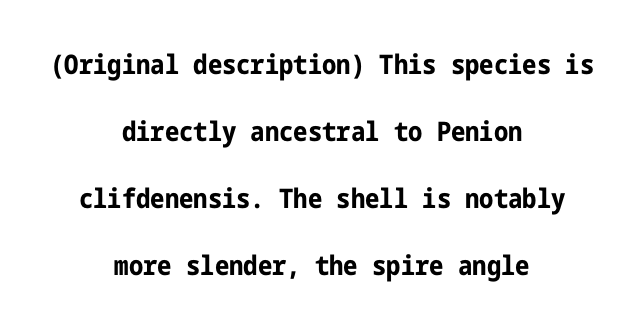
Q: Is the text bold? A: Yes.
Q: Is the text italic (slanted)? A: No, it is upright.
Q: Is the text underlined? A: No.
Q: How is the paragraph aligned? A: Centered.
Q: Is the spacing between letters normal or unusually wide? A: Normal.
Q: Is the spacing between lines tight, normal or loose? A: Loose.
